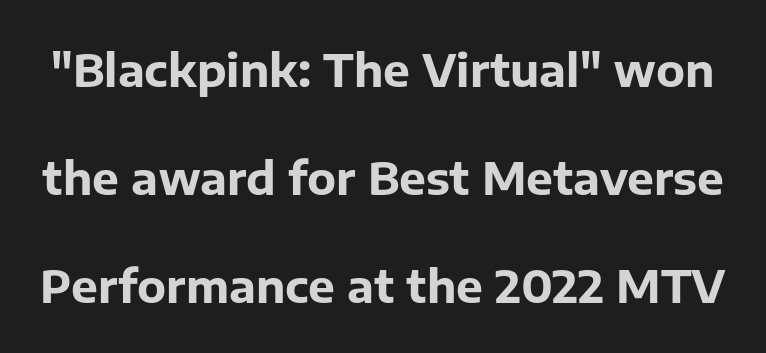
The designer went with a sans here, leaving each stem footless. Varying glyph widths throughout — classic text-font behaviour. Every character sits straight up, as roman type does. Is the type bold? Yes — the strokes are clearly thick and heavy. The passage shown is not underscored anywhere.
